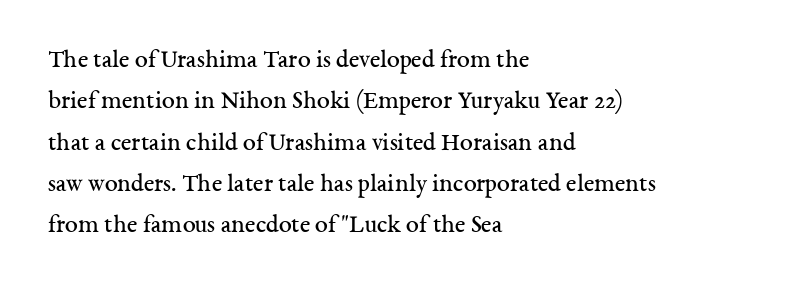
The image shows 26 px text type, upright; set left-aligned, normal line spacing (1.59x), normal letter spacing, not underlined.
